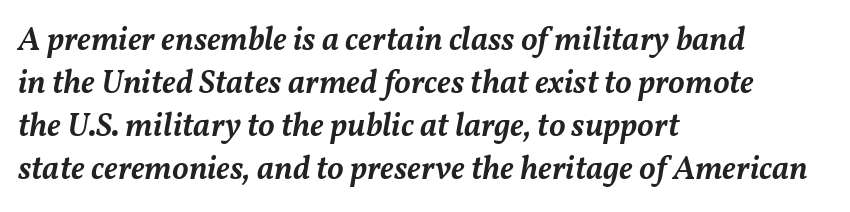
The ragged edge is on the right, which tells us the setting is flush left. These lines sit exactly where default settings would place them. A typesetter would call this zero additional tracking. A fair bit of extra ink — the face is semibold, not bold. Do the characters align in a grid? No, the font is proportional. Rule under the text: the space is simply empty.
